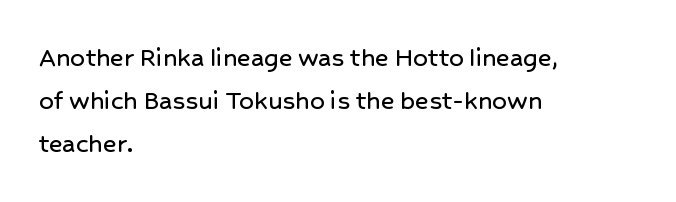
Nope, no serifs anywhere on these letters. If you drew a ruler down the left edge, every line would touch it. This is roman type, the default non-slanted kind. Plain, unruled lines of type.
